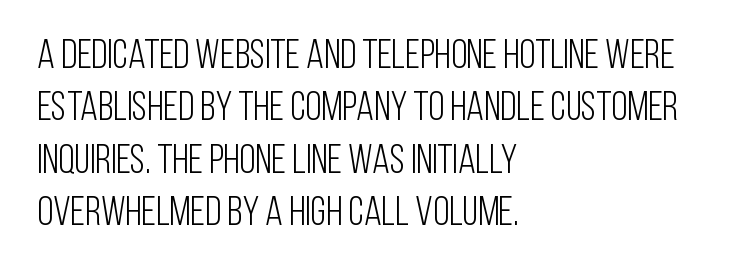
Q: Is the text bold? A: No.
Q: Is the text italic (slanted)? A: No, it is upright.
Q: Is the typeface a serif or a sans-serif typeface? A: Sans-serif.
Q: Is the text underlined? A: No.
Q: How is the paragraph aligned? A: Left-aligned.
Q: Is the spacing between letters normal or unusually wide? A: Normal.
Q: Is the spacing between lines tight, normal or loose? A: Normal.
Q: Width (condensed, normal, or wide)? A: Condensed.
Q: Stroke contrast? A: Low.
Q: x-height? A: Large.
Q: Monospaced? A: No.
